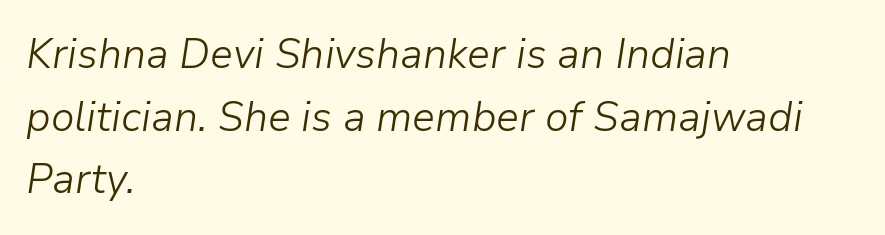
Q: Is the text bold? A: No.
Q: Is the text italic (slanted)? A: Yes, it leans right by about 9 degrees.
Q: Is the text underlined? A: No.
Q: How is the paragraph aligned? A: Left-aligned.
Q: Is the spacing between letters normal or unusually wide? A: Normal.
Q: Is the spacing between lines tight, normal or loose? A: Normal.
Q: Width (condensed, normal, or wide)? A: Normal.
Q: Stroke contrast? A: Low.
Q: x-height? A: Medium.
Q: Monospaced? A: No.
